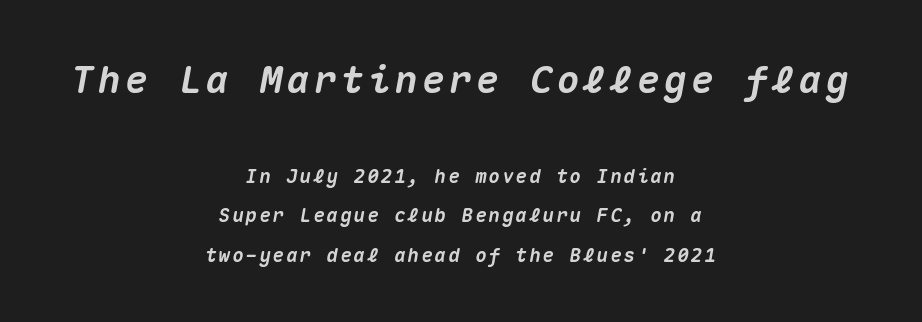
The letters are slanted; this is an italic face. The face used here is monospaced, like something from a code editor. The baseline area is clear. Scale decreases going downward across the two blocks. These words are printed bold, with thick strokes throughout. If you measured baseline to baseline, you'd find a long distance.
